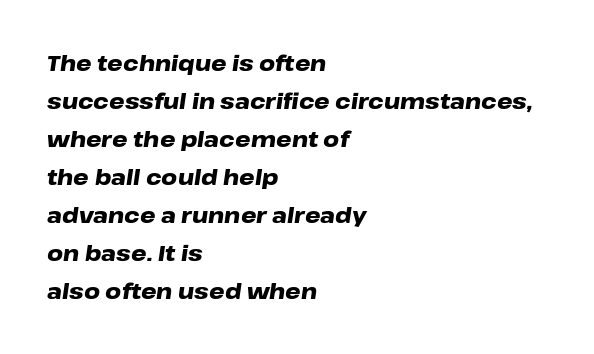
The image shows 22 px bold type, italic (leaning right); set left-aligned, line spacing 1.73x, normal letter spacing, not underlined.
